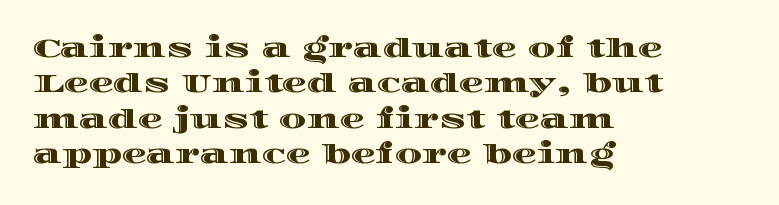
Q: Is the text italic (slanted)? A: No, it is upright.
Q: Is the text underlined? A: No.
Q: How is the paragraph aligned? A: Left-aligned.
Q: Is the spacing between letters normal or unusually wide? A: Normal.
Q: Is the spacing between lines tight, normal or loose? A: Normal.
